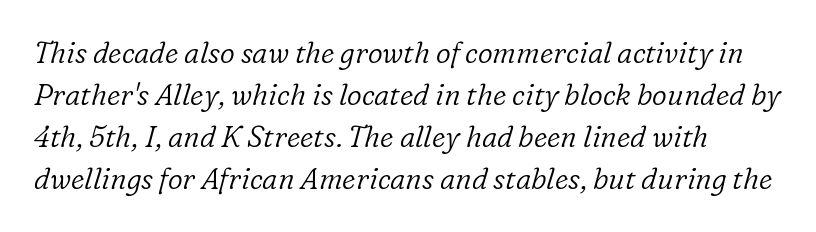
{"serif": "yes", "italic": "yes", "lean": "right", "slant_degrees": 16, "bold": "no", "weight": "light", "width": "normal", "stroke_contrast": "low", "x_height": "medium", "monospaced": "no", "underline": "no", "line_spacing": "normal", "line_spacing_ratio": 1.45, "letter_spacing": "normal", "letter_spacing_em": 0.0, "glyph_px": 29}
